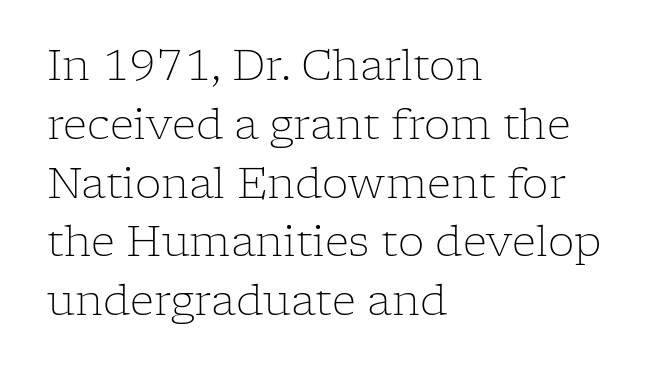
A typesetter would call this proportional, since set widths differ per character. The gaps between neighbouring characters are ordinary and unremarkable. The space between consecutive lines is moderate. The face looks like a standard text weight, possibly lighter. Examine the stroke ends and you'll spot serifs.
